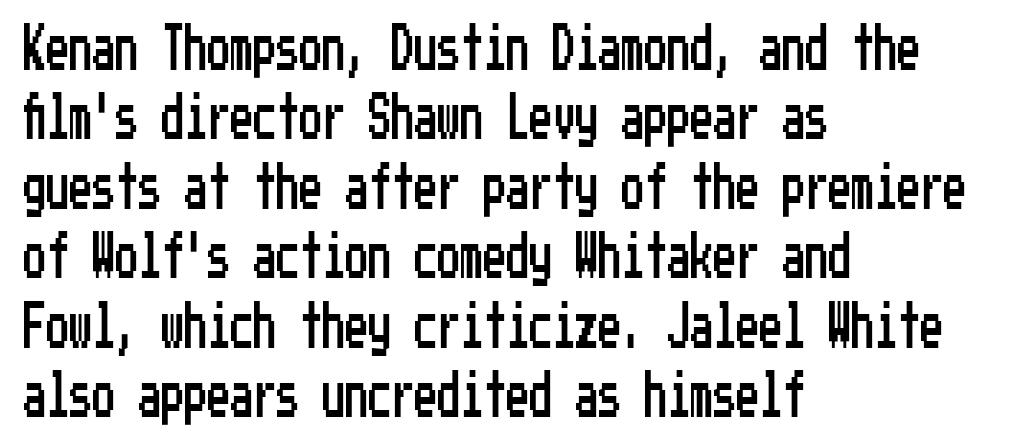
{"serif": "no", "italic": "no", "width": "condensed", "stroke_contrast": "low", "x_height": "medium", "underline": "no", "align": "left", "line_spacing": "normal", "line_spacing_ratio": 1.51, "letter_spacing": "normal", "letter_spacing_em": 0.0, "glyph_px": 46}
